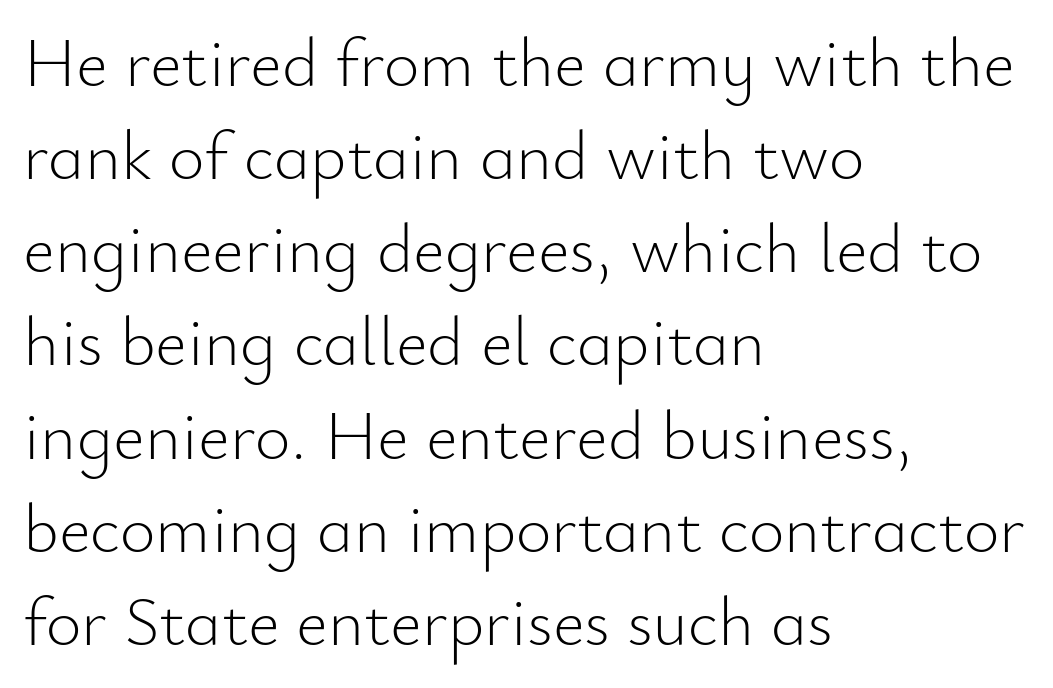
Posture: straight, roman, zero tilt. Baseline-to-baseline distance is the conventional proportion of letter height. There is no visible air inserted between adjacent glyphs. Every row of glyphs begins at an identical x-position on the left. Words float on clear page, feet unadorned. The letters advance in unequal steps, a hallmark of proportional type.
